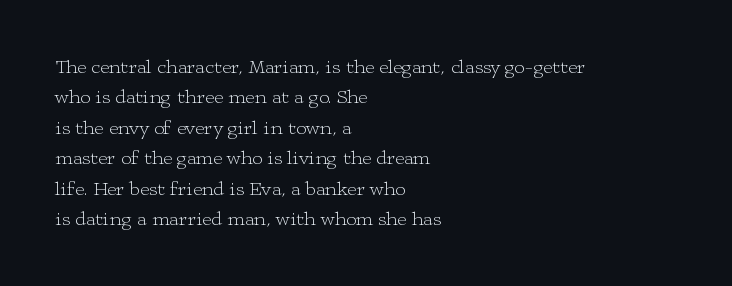
Q: Is the text bold? A: No.
Q: Is the text italic (slanted)? A: No, it is upright.
Q: Is the text underlined? A: No.
Q: How is the paragraph aligned? A: Left-aligned.
Q: Is the spacing between letters normal or unusually wide? A: Normal.
Q: Is the spacing between lines tight, normal or loose? A: Normal.
